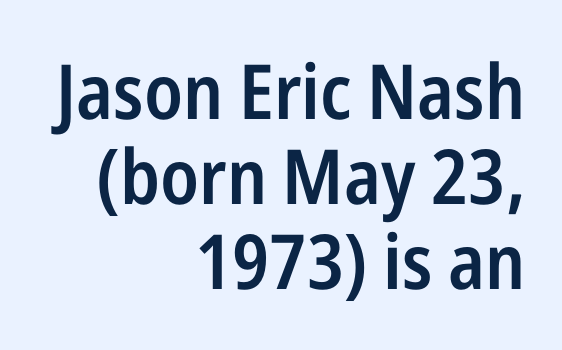
{"serif": "no", "italic": "no", "bold": "semi", "weight": "semibold", "width": "condensed", "stroke_contrast": "low", "x_height": "medium", "monospaced": "no", "underline": "no", "align": "right", "line_spacing": "tight", "line_spacing_ratio": 1.12, "letter_spacing": "normal", "letter_spacing_em": 0.0, "glyph_px": 76}
